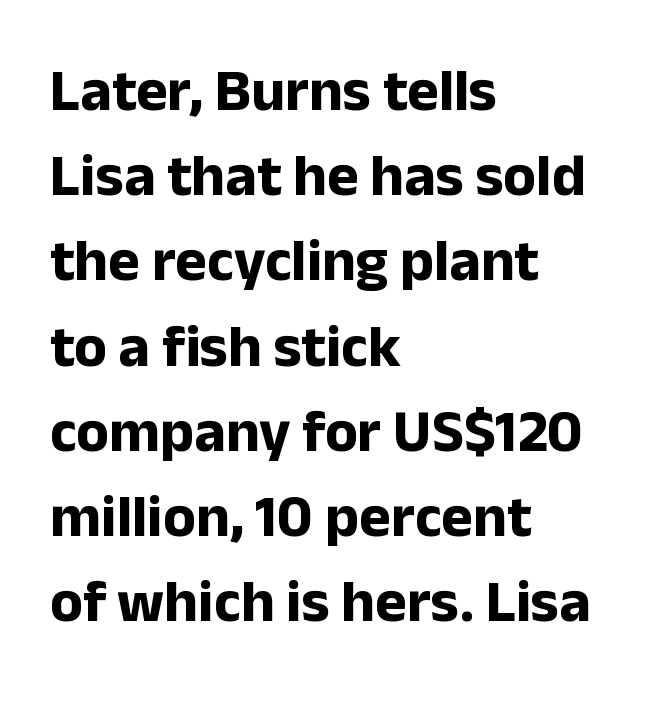
Q: Is the text bold? A: Yes.
Q: Is the text italic (slanted)? A: No, it is upright.
Q: Is the typeface a serif or a sans-serif typeface? A: Sans-serif.
Q: Is the text underlined? A: No.
Q: How is the paragraph aligned? A: Left-aligned.
Q: Is the spacing between letters normal or unusually wide? A: Normal.
Q: Is the spacing between lines tight, normal or loose? A: Normal.
Q: Width (condensed, normal, or wide)? A: Normal.
Q: Stroke contrast? A: Low.
Q: x-height? A: Medium.
Q: Monospaced? A: No.
